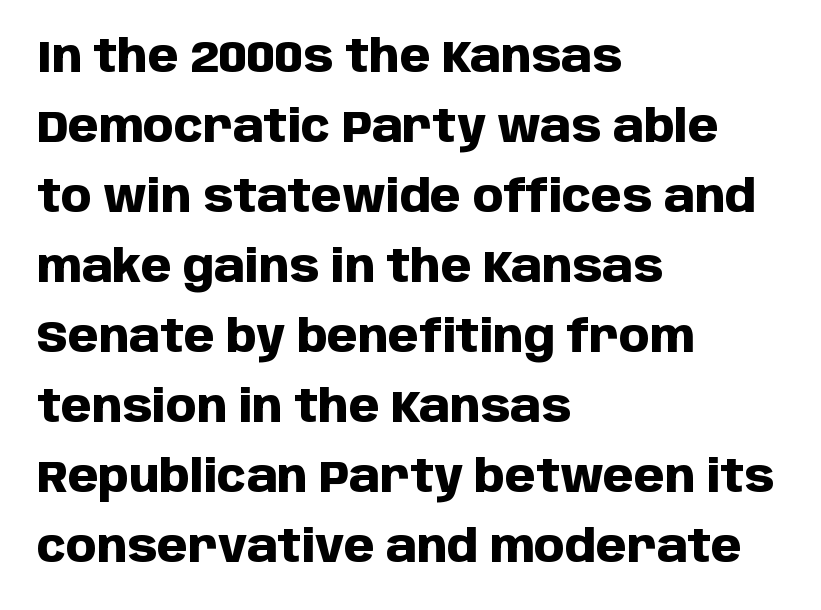
Q: Is the text bold? A: Yes.
Q: Is the text italic (slanted)? A: No, it is upright.
Q: Is the typeface a serif or a sans-serif typeface? A: Sans-serif.
Q: Is the text underlined? A: No.
Q: How is the paragraph aligned? A: Left-aligned.
Q: Is the spacing between letters normal or unusually wide? A: Normal.
Q: Is the spacing between lines tight, normal or loose? A: Normal.
Q: Width (condensed, normal, or wide)? A: Normal.
Q: Stroke contrast? A: Low.
Q: x-height? A: Large.
Q: Monospaced? A: No.
